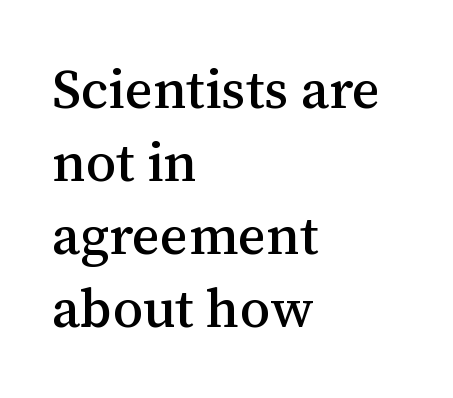
Just letters on the line, the space beneath them empty. These lines are set flush left with a ragged right edge. Letterform terminals end in serifs throughout the passage. Each letter keeps its own natural width here, so spacing adapts to shape. What's the leading like? Ordinary, nothing unusual. The typography opts for an upright posture over an oblique one.
